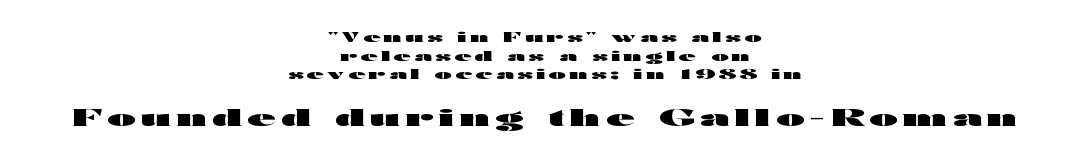
The image shows 23 px bold type, upright; set centered, normal line spacing (1.33x), unusually wide letter spacing (+0.25 em), not underlined; the second (bottom) block is 1.64x larger.
